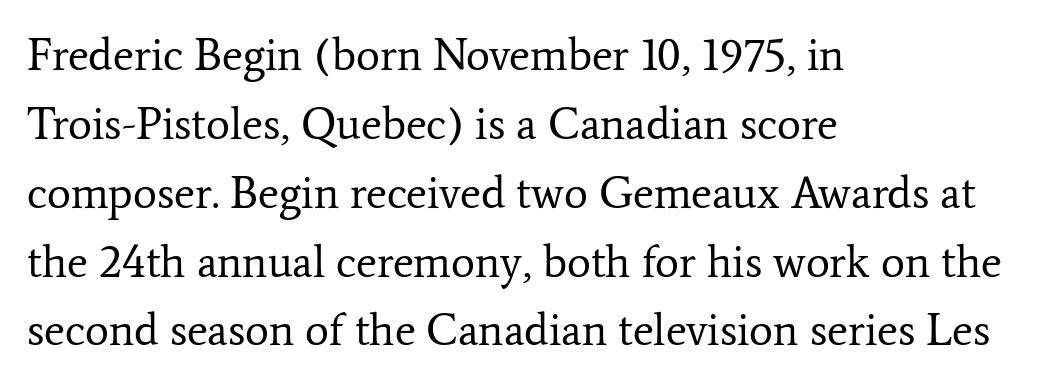
These lines sit exactly where default settings would place them. Honestly, there is no underline to notice here at all. The passage shown is typed in a proportional face where columns would drift. The strokes carry an ordinary text weight at most. The type sits square on the baseline with zero lean.
